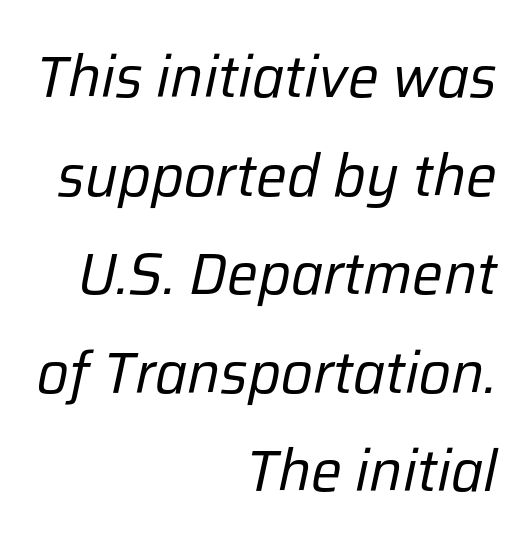
{"italic": "yes", "lean": "right", "slant_degrees": 12, "bold": "no", "weight": "regular", "width": "normal", "stroke_contrast": "low", "x_height": "medium", "monospaced": "no", "underline": "no", "align": "right", "line_spacing": "normal", "line_spacing_ratio": 1.7, "letter_spacing": "normal", "letter_spacing_em": 0.0, "glyph_px": 58}
